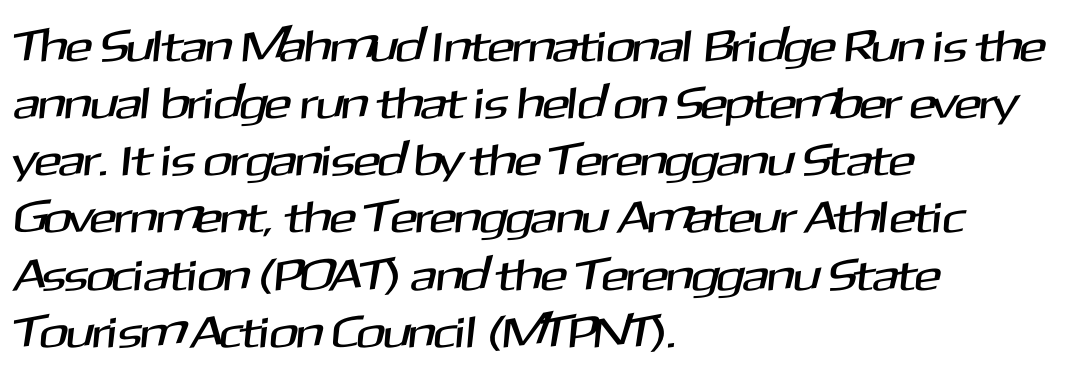
{"serif": "no", "width": "normal", "stroke_contrast": "medium", "x_height": "medium", "monospaced": "no", "underline": "no", "align": "left", "line_spacing": "normal", "line_spacing_ratio": 1.27, "letter_spacing": "normal", "letter_spacing_em": 0.0, "glyph_px": 45}
